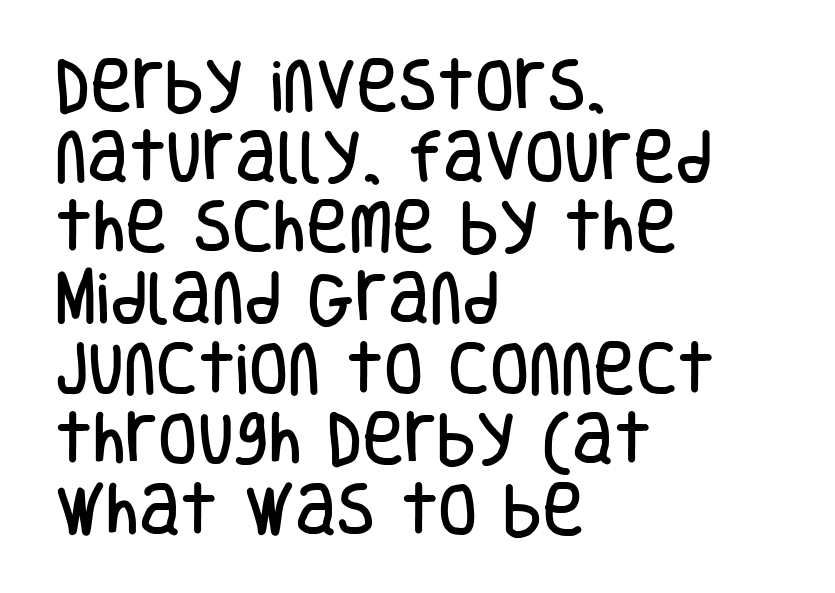
{"serif": "no", "italic": "no", "width": "condensed", "stroke_contrast": "low", "x_height": "large", "monospaced": "no", "underline": "no", "align": "left", "line_spacing_ratio": 1.24, "letter_spacing": "normal", "letter_spacing_em": 0.0, "glyph_px": 57}
